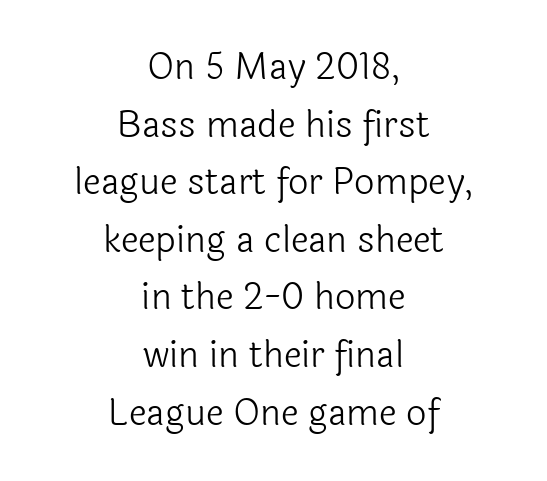
The image shows 36 px light sans-serif type, upright; set centered, normal line spacing (1.6x), normal letter spacing, not underlined; a medium x-height.
